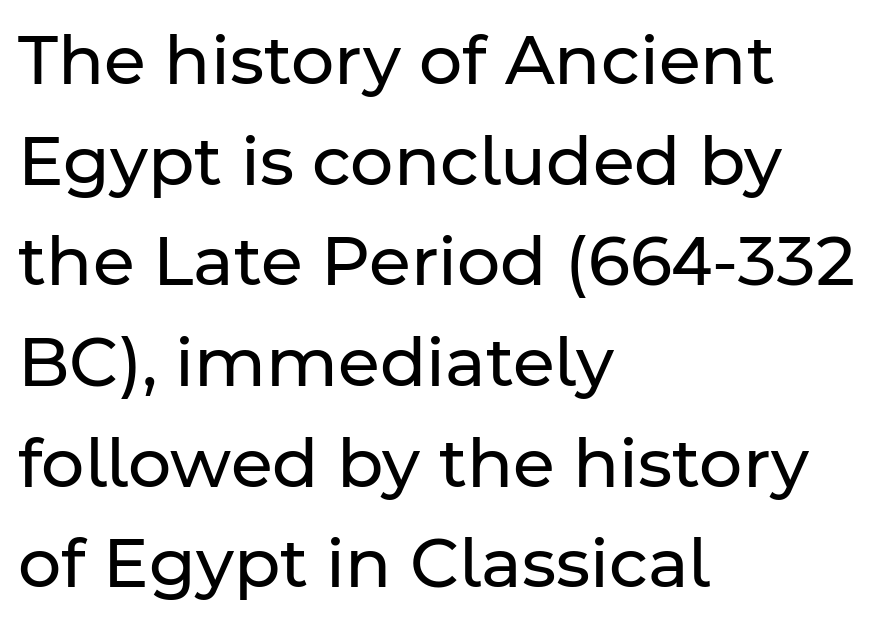
Spacing verdict: proportional, widths tailored to each character. The line-height multiplier appears to be the usual default. Every character sits straight up, as roman type does. Stems here are at most as thick as an everyday book face.
